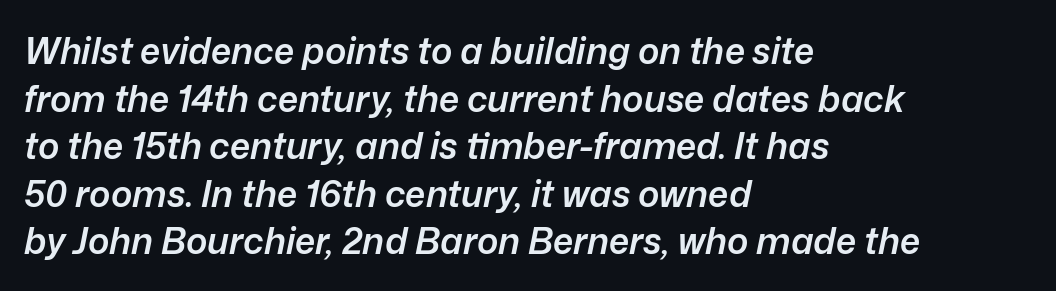
{"italic": "yes", "lean": "right", "slant_degrees": 12, "bold": "semi", "weight": "semibold", "width": "normal", "stroke_contrast": "low", "x_height": "medium", "monospaced": "no", "underline": "no", "align": "left", "line_spacing": "normal", "line_spacing_ratio": 1.32, "letter_spacing": "normal", "letter_spacing_em": 0.0, "glyph_px": 36}
